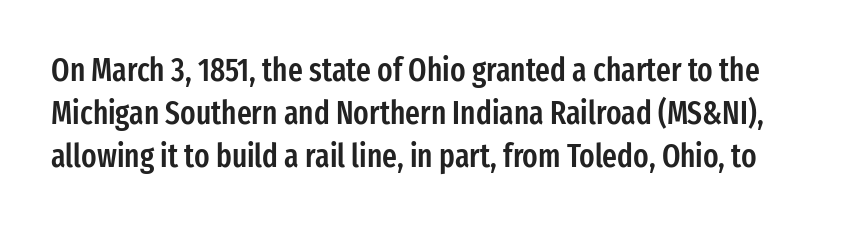
The image shows 32 px semibold, condensed sans-serif type, upright; set normal line spacing (1.34x), normal letter spacing, not underlined; low stroke contrast and a medium x-height.
